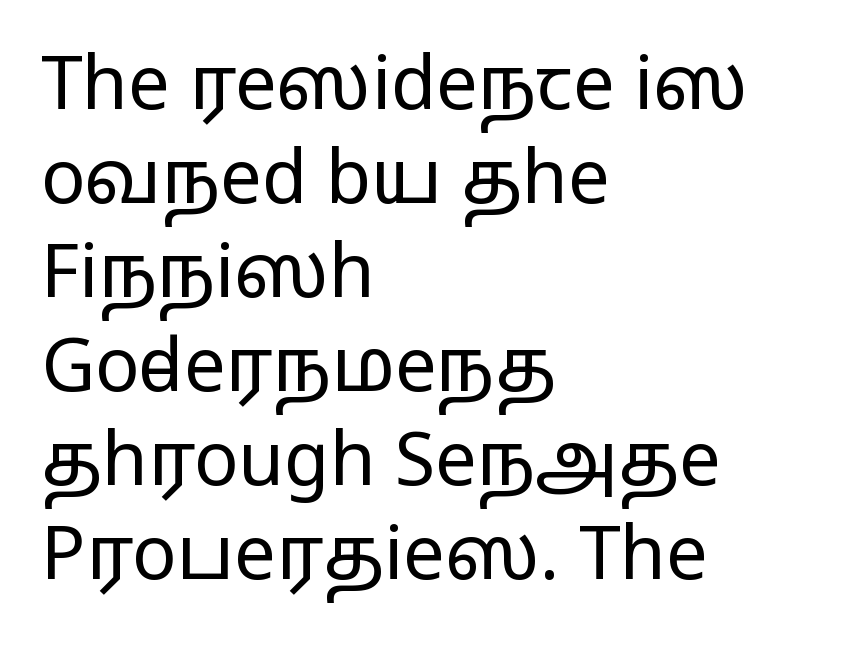
The image shows 74 px regular-weight, wide sans-serif type, upright; set left-aligned, normal line spacing (1.27x), normal letter spacing, not underlined; low stroke contrast and a medium x-height.
